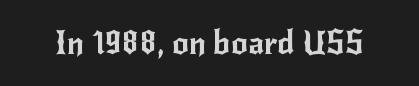
Q: Is the text italic (slanted)? A: No, it is upright.
Q: Is the typeface a serif or a sans-serif typeface? A: Sans-serif.
Q: Is the text underlined? A: No.
Q: Is the spacing between letters normal or unusually wide? A: Normal.
Q: Width (condensed, normal, or wide)? A: Normal.
Q: Stroke contrast? A: Low.
Q: x-height? A: Small.
Q: Monospaced? A: No.
